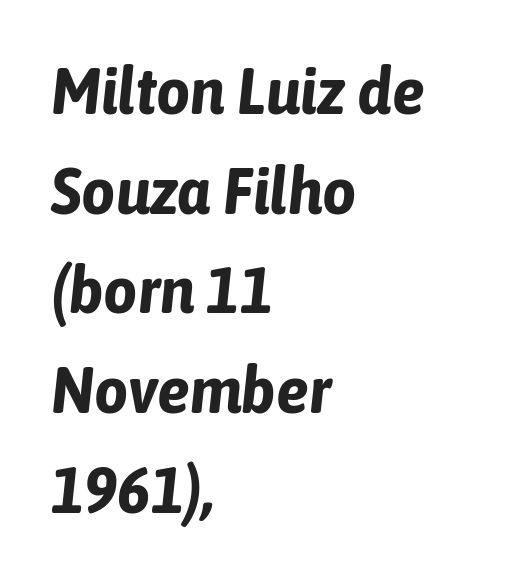
Q: Is the text bold? A: Yes.
Q: Is the text italic (slanted)? A: Yes, it leans right by about 6 degrees.
Q: Is the text underlined? A: No.
Q: How is the paragraph aligned? A: Left-aligned.
Q: Is the spacing between letters normal or unusually wide? A: Normal.
Q: Is the spacing between lines tight, normal or loose? A: Normal.
Q: Width (condensed, normal, or wide)? A: Condensed.
Q: Stroke contrast? A: Low.
Q: x-height? A: Medium.
Q: Monospaced? A: No.
